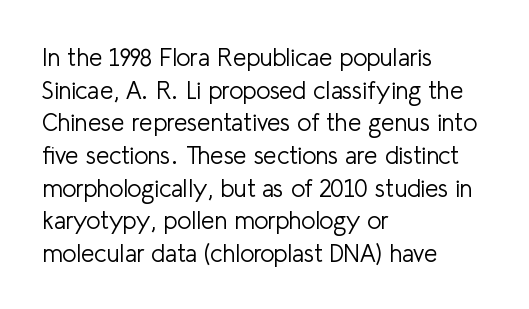
{"italic": "no", "bold": "no", "underline": "no", "align": "left", "line_spacing": "normal", "line_spacing_ratio": 1.36, "letter_spacing": "normal", "letter_spacing_em": 0.0, "glyph_px": 24}
